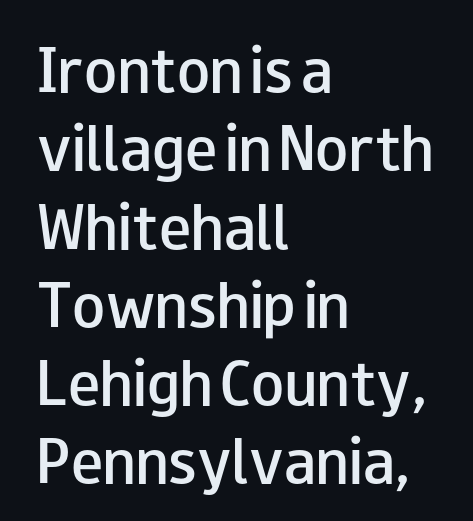
The image shows 54 px semibold, wide sans-serif type, upright; set left-aligned, normal line spacing (1.45x), normal letter spacing, not underlined; low stroke contrast and a small x-height.
